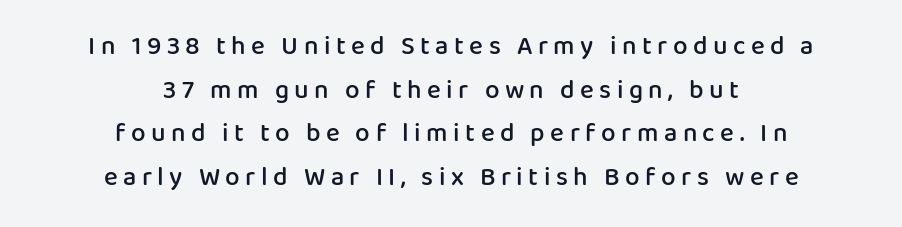
The image shows 26 px text type, upright; set centered, normal line spacing (1.68x), unusually wide letter spacing (+0.21 em), not underlined.
